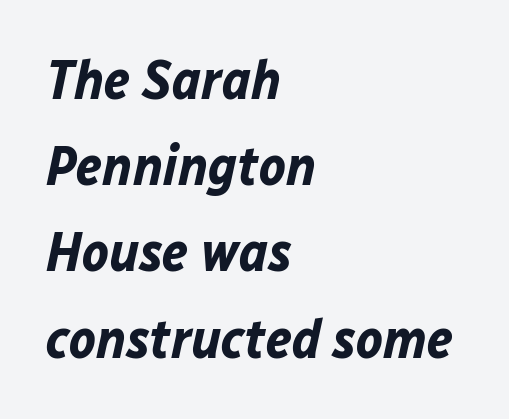
Q: Is the text bold? A: Yes.
Q: Is the text italic (slanted)? A: Yes, it leans right by about 12 degrees.
Q: Is the text underlined? A: No.
Q: How is the paragraph aligned? A: Left-aligned.
Q: Is the spacing between letters normal or unusually wide? A: Normal.
Q: Is the spacing between lines tight, normal or loose? A: Normal.
Q: Width (condensed, normal, or wide)? A: Normal.
Q: Stroke contrast? A: Low.
Q: x-height? A: Medium.
Q: Monospaced? A: No.
